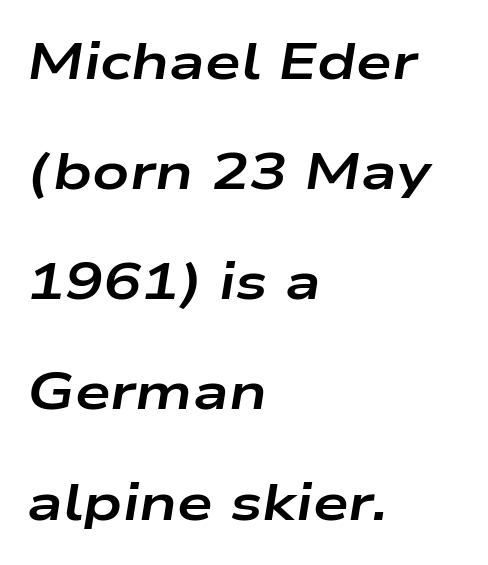
Q: Is the text bold? A: Yes.
Q: Is the text italic (slanted)? A: Yes, it leans right by about 9 degrees.
Q: Is the text underlined? A: No.
Q: How is the paragraph aligned? A: Left-aligned.
Q: Is the spacing between letters normal or unusually wide? A: Normal.
Q: Is the spacing between lines tight, normal or loose? A: Loose.
Q: Width (condensed, normal, or wide)? A: Wide.
Q: Stroke contrast? A: Low.
Q: x-height? A: Medium.
Q: Monospaced? A: No.
